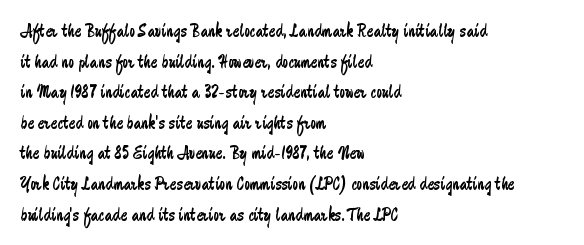
{"bold": "no", "underline": "no", "align": "left", "line_spacing": "normal", "line_spacing_ratio": 1.53, "letter_spacing": "normal", "letter_spacing_em": 0.0, "glyph_px": 20}
